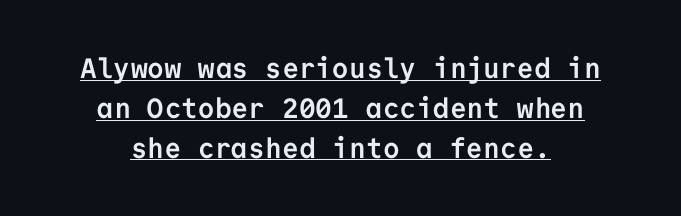
Students, observe the line beneath the letters — that is underlining. What's the leading like? Ordinary, nothing unusual. This sample has the even, mechanical cadence of fixed-width lettering. Look at the stroke-to-counter ratio: heavy, a bold. The letters carry no serifs — their stems end cleanly without finishing strokes.
